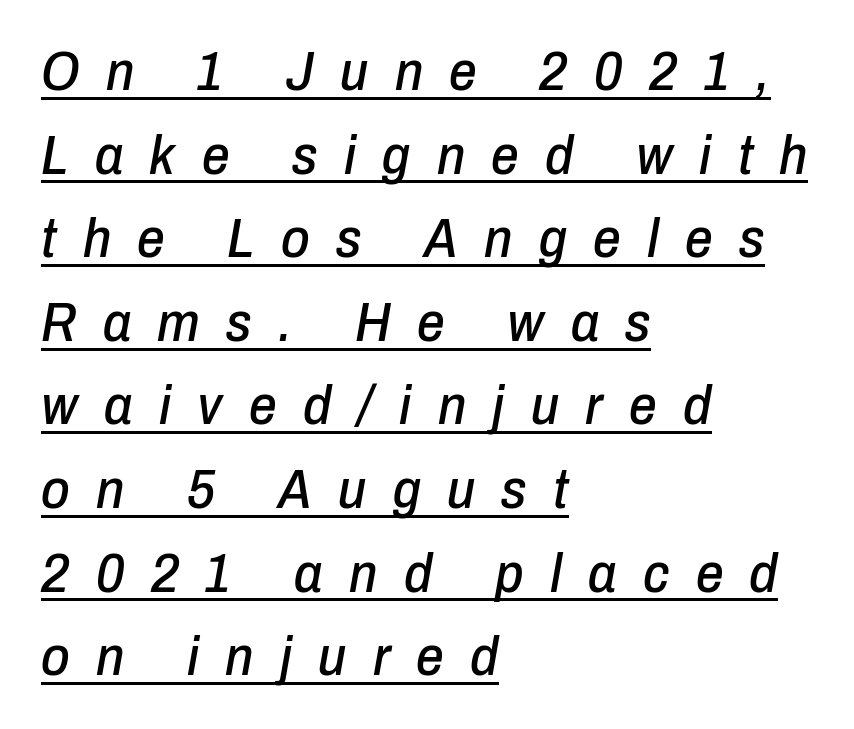
The face used here appears with an underline applied. Substantial extra tracking has been applied to these lines. Visually the block forms a straight wall on the left and a jagged coastline on the right. Observe the lean: these are italic letterforms. A normal amount of white space separates one row of letters from the next.
